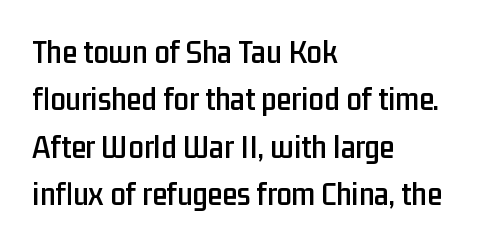
{"serif": "no", "italic": "no", "width": "condensed", "stroke_contrast": "low", "x_height": "medium", "monospaced": "no", "underline": "no", "align": "left", "line_spacing": "normal", "line_spacing_ratio": 1.39, "letter_spacing": "normal", "letter_spacing_em": 0.0, "glyph_px": 34}
